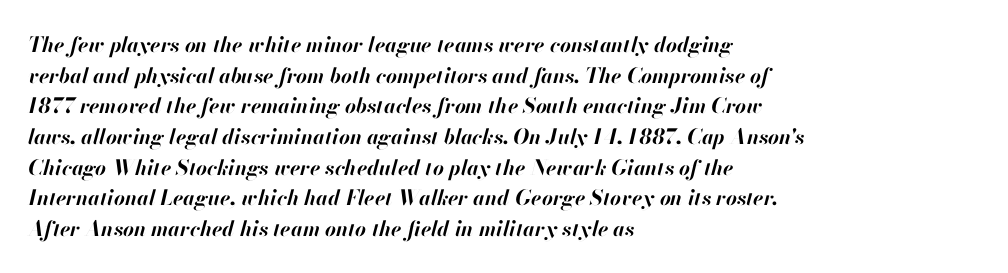
{"italic": "yes", "lean": "right", "slant_degrees": 13, "bold": "yes", "underline": "no", "align": "left", "line_spacing": "normal", "line_spacing_ratio": 1.46, "letter_spacing": "normal", "letter_spacing_em": 0.0, "glyph_px": 21}
